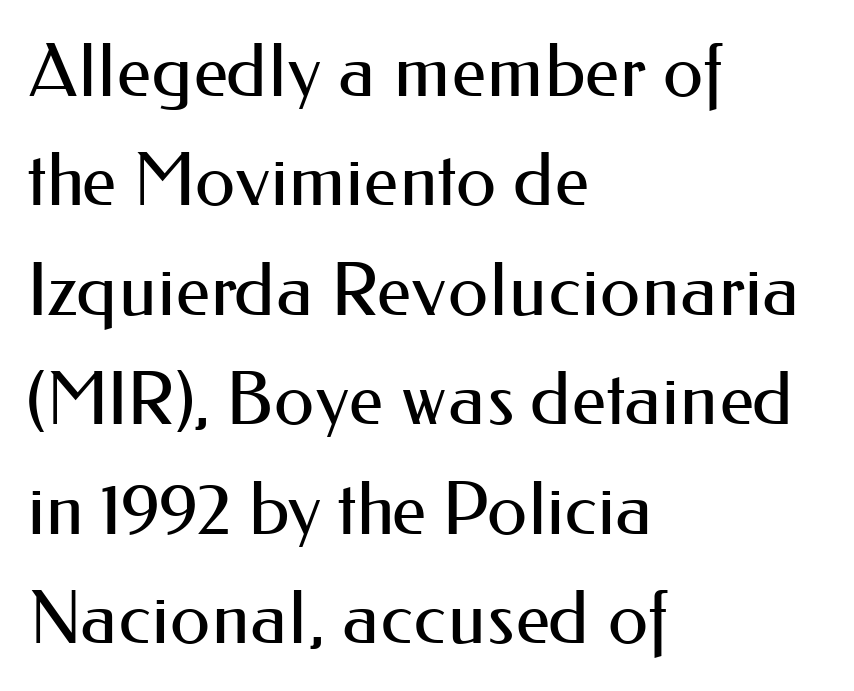
Is there any slant? The stems are plumb. This sample keeps an unexceptional amount of space between lines. Glyph-to-glyph distance matches everyday printed text. The lines are quadded left.
